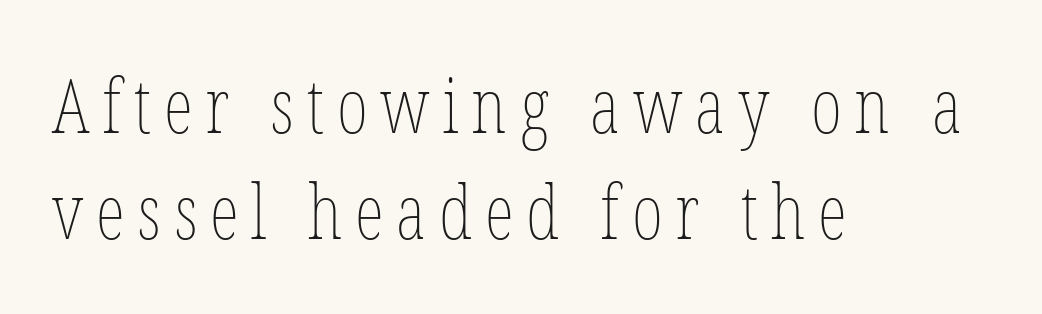
Q: Is the text bold? A: No.
Q: Is the text italic (slanted)? A: No, it is upright.
Q: Is the text underlined? A: No.
Q: How is the paragraph aligned? A: Left-aligned.
Q: Is the spacing between lines tight, normal or loose? A: Normal.
Q: Width (condensed, normal, or wide)? A: Condensed.
Q: Stroke contrast? A: Low.
Q: x-height? A: Medium.
Q: Monospaced? A: No.
